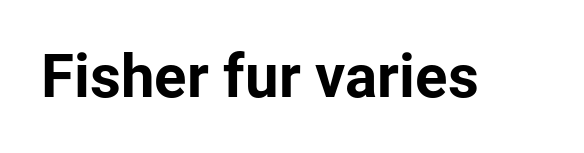
Q: Is the text bold? A: Yes.
Q: Is the text italic (slanted)? A: No, it is upright.
Q: Is the typeface a serif or a sans-serif typeface? A: Sans-serif.
Q: Is the text underlined? A: No.
Q: Is the spacing between letters normal or unusually wide? A: Normal.
Q: Width (condensed, normal, or wide)? A: Normal.
Q: Stroke contrast? A: Low.
Q: x-height? A: Medium.
Q: Monospaced? A: No.
